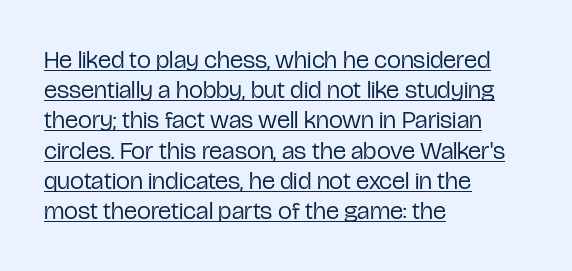
Vertical strokes here are truly vertical. Every word sits above its own underline. Vertical stems look standard width or narrower in stroke. The typesetter chose a ragged-right arrangement here. Spacing between characters is what you'd get straight out of the box.
